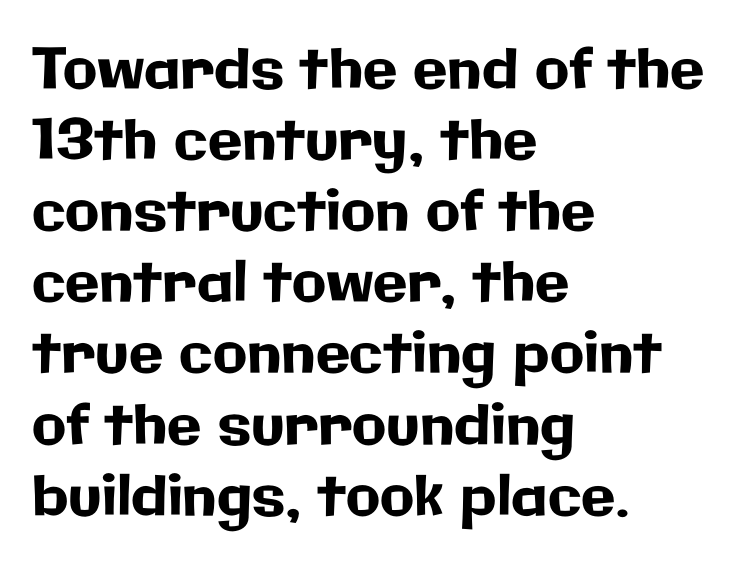
Q: Is the text italic (slanted)? A: No, it is upright.
Q: Is the typeface a serif or a sans-serif typeface? A: Sans-serif.
Q: Is the text underlined? A: No.
Q: How is the paragraph aligned? A: Left-aligned.
Q: Is the spacing between letters normal or unusually wide? A: Normal.
Q: Is the spacing between lines tight, normal or loose? A: Normal.
Q: Width (condensed, normal, or wide)? A: Normal.
Q: Stroke contrast? A: Low.
Q: x-height? A: Medium.
Q: Monospaced? A: No.
